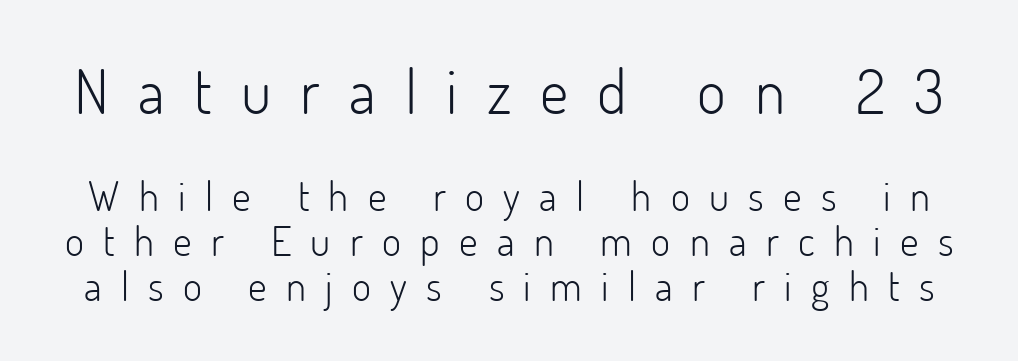
{"serif": "no", "italic": "no", "bold": "no", "weight": "light", "width": "normal", "stroke_contrast": "low", "x_height": "small", "monospaced": "no", "underline": "no", "line_spacing": "tight", "line_spacing_ratio": 1.1, "letter_spacing": "wide", "letter_spacing_em": 0.47, "larger_block": "first", "size_ratio": 1.51, "glyph_px": 62}
